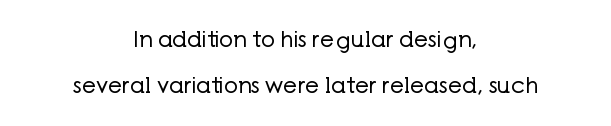
Q: Is the text bold? A: No.
Q: Is the text italic (slanted)? A: No, it is upright.
Q: Is the text underlined? A: No.
Q: How is the paragraph aligned? A: Centered.
Q: Is the spacing between letters normal or unusually wide? A: Normal.
Q: Is the spacing between lines tight, normal or loose? A: Loose.
